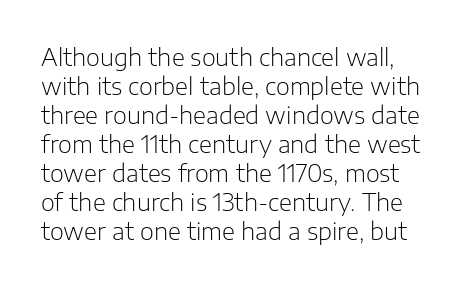
Weight: in the light-to-regular range. Compared with typical body copy, the letter spacing here is the same. Check the space under the baseline: it is left empty. In terms of posture, this sample is upright.
